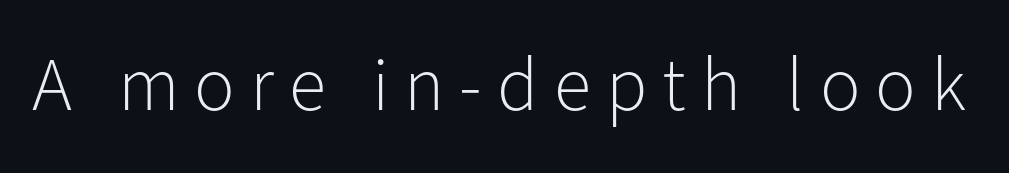
Is there any slant? The stems are plumb. Stroke thickness stays within the range of a standard reading face or lighter. This is sans-serif lettering, the kind often seen on screens and signage. The string is rendered with underlining switched off.
